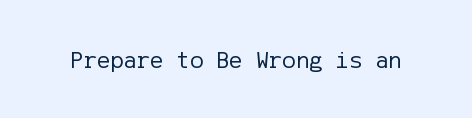
{"italic": "no", "bold": "no", "underline": "no", "letter_spacing": "normal", "letter_spacing_em": 0.0, "glyph_px": 25}
